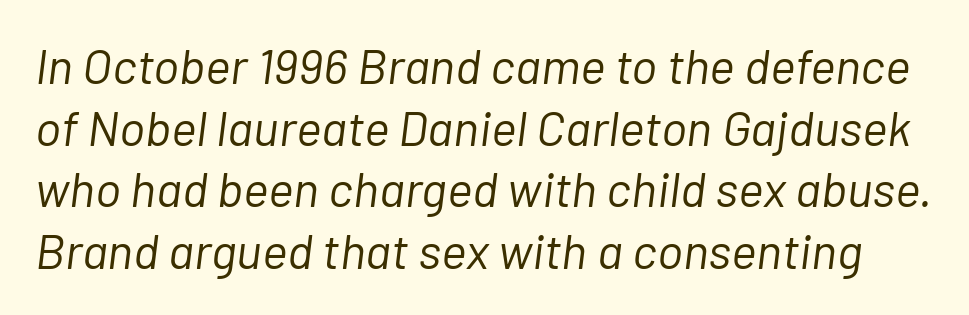
The image shows 49 px light type, italic (leaning right); set normal line spacing (1.26x), normal letter spacing, not underlined; low stroke contrast and a medium x-height.
